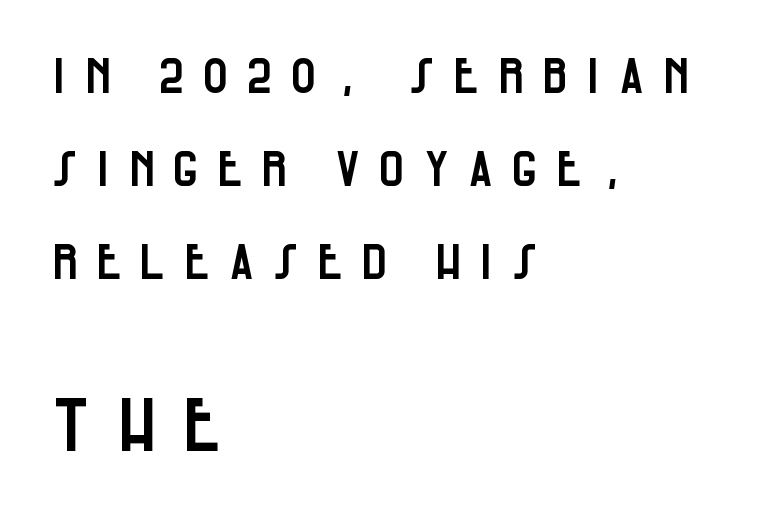
Q: Is the text italic (slanted)? A: No, it is upright.
Q: Is the typeface a serif or a sans-serif typeface? A: Sans-serif.
Q: Is the text underlined? A: No.
Q: How is the paragraph aligned? A: Left-aligned.
Q: Is the spacing between letters normal or unusually wide? A: Unusually wide.
Q: Is the spacing between lines tight, normal or loose? A: Loose.
Q: Which block of text is set in a larger size, the first (top) or the second (bottom)? A: The second (bottom) one.
Q: Width (condensed, normal, or wide)? A: Condensed.
Q: Stroke contrast? A: Low.
Q: x-height? A: Large.
Q: Monospaced? A: No.
